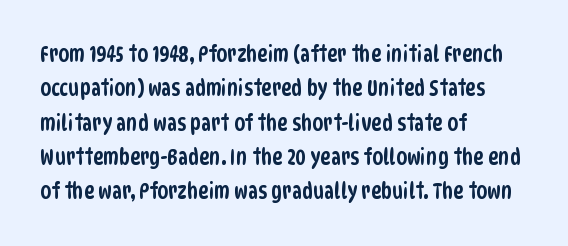
The image shows 22 px text type; set left-aligned, normal line spacing (1.56x), normal letter spacing, not underlined.
